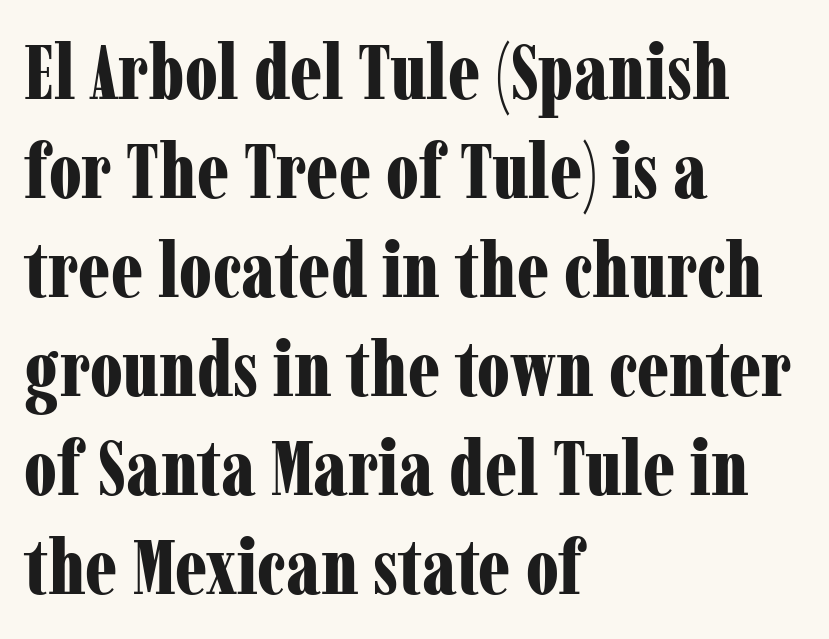
Check the space under the baseline: it is left empty. What stands out about the letter spacing? Nothing — it is the standard amount. Successive baselines arrive at the customary interval. One-word summary of the alignment: left. Style check: upright. The characters look thick and weighty, a clear bold.
